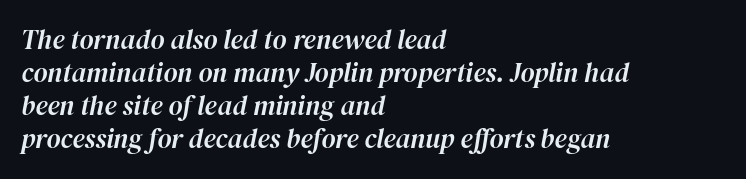
Q: Is the text italic (slanted)? A: Yes, it leans right by about 12 degrees.
Q: Is the text underlined? A: No.
Q: How is the paragraph aligned? A: Left-aligned.
Q: Is the spacing between letters normal or unusually wide? A: Normal.
